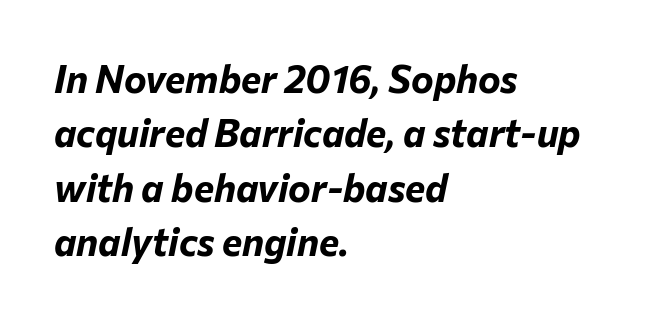
Q: Is the text bold? A: Yes.
Q: Is the text italic (slanted)? A: Yes, it leans right by about 12 degrees.
Q: Is the text underlined? A: No.
Q: How is the paragraph aligned? A: Left-aligned.
Q: Is the spacing between letters normal or unusually wide? A: Normal.
Q: Is the spacing between lines tight, normal or loose? A: Normal.
Q: Width (condensed, normal, or wide)? A: Normal.
Q: Stroke contrast? A: Low.
Q: x-height? A: Medium.
Q: Monospaced? A: No.
